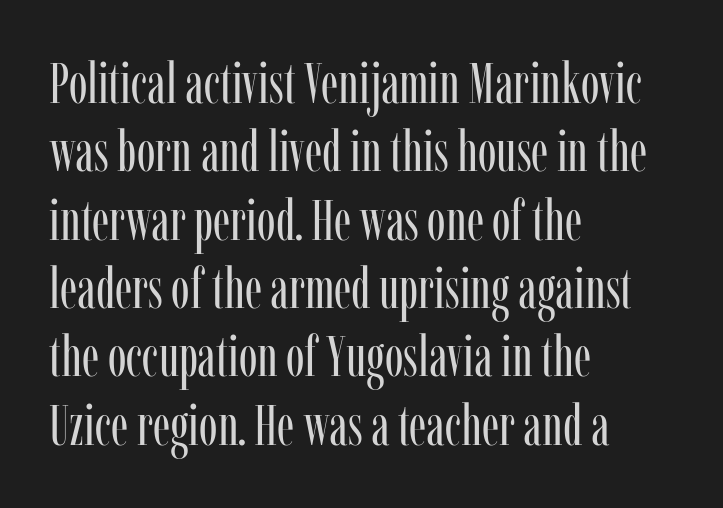
Q: Is the text bold? A: No.
Q: Is the text italic (slanted)? A: No, it is upright.
Q: Is the typeface a serif or a sans-serif typeface? A: Serif.
Q: Is the text underlined? A: No.
Q: How is the paragraph aligned? A: Left-aligned.
Q: Is the spacing between letters normal or unusually wide? A: Normal.
Q: Width (condensed, normal, or wide)? A: Condensed.
Q: Stroke contrast? A: Low.
Q: x-height? A: Medium.
Q: Monospaced? A: No.
